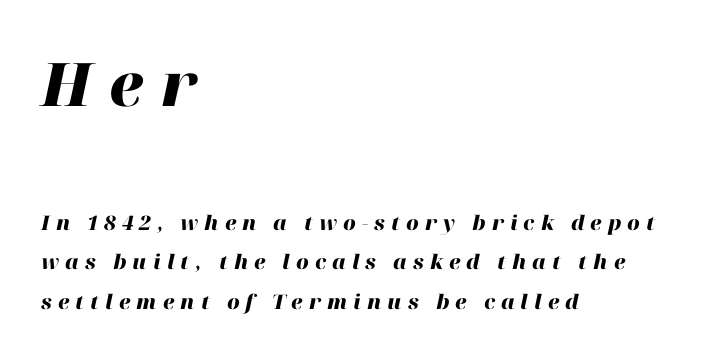
The passage shown has open, widely tracked lettering throughout. What weight is shown? A full bold with thick strokes. Which margin do the lines hug? The left one — the right edge is uneven. Between these two stacked blocks, the higher one wins on size. Interline gaps are noticeably wide in this sample.
